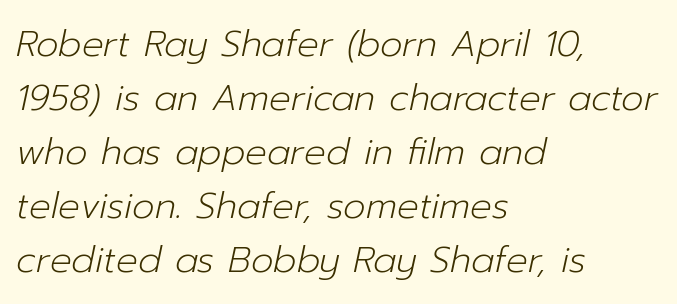
Q: Is the text bold? A: No.
Q: Is the text italic (slanted)? A: Yes, it leans right by about 12 degrees.
Q: Is the text underlined? A: No.
Q: How is the paragraph aligned? A: Left-aligned.
Q: Is the spacing between letters normal or unusually wide? A: Normal.
Q: Is the spacing between lines tight, normal or loose? A: Normal.
Q: Width (condensed, normal, or wide)? A: Normal.
Q: Stroke contrast? A: Low.
Q: x-height? A: Medium.
Q: Monospaced? A: No.
